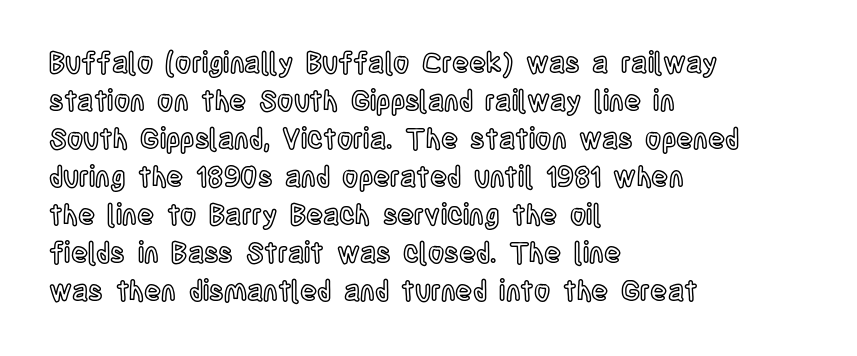
The image shows 28 px condensed type, upright; set left-aligned, normal line spacing (1.36x), normal letter spacing, not underlined; a large x-height.
